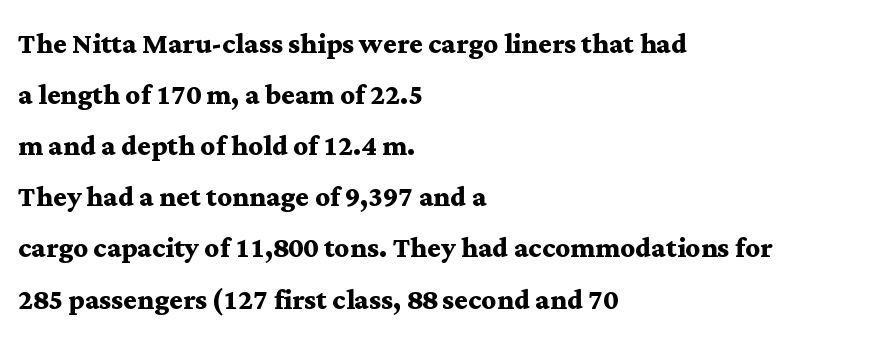
As a designer I'd log this as weight 700, bold. The passage shown has conventional tracking throughout. The text block is weighted toward the left margin, trailing off unevenly rightward. This rendering employs a face with finishing strokes, i.e., a serif. Students, observe: this is what conventionally led text looks like. Vertical strokes here are truly vertical.
